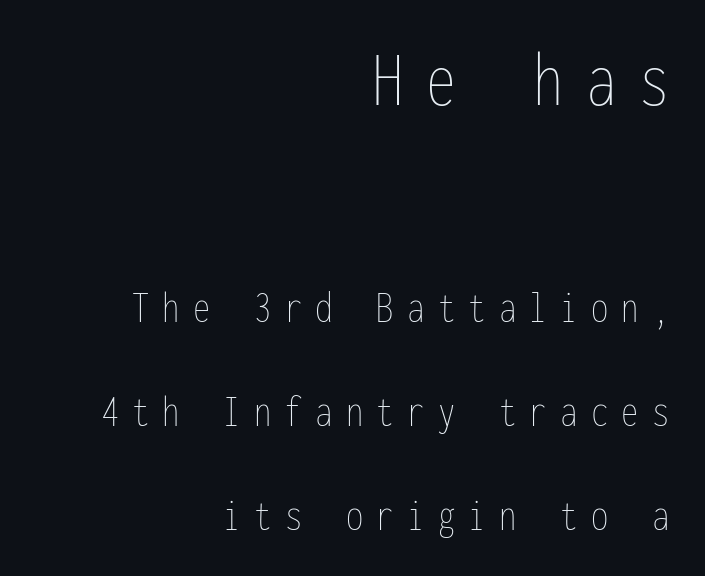
Q: Is the text bold? A: No.
Q: Is the text italic (slanted)? A: No, it is upright.
Q: Is the text underlined? A: No.
Q: How is the paragraph aligned? A: Right-aligned.
Q: Is the spacing between letters normal or unusually wide? A: Unusually wide.
Q: Is the spacing between lines tight, normal or loose? A: Loose.
Q: Which block of text is set in a larger size, the first (top) or the second (bottom)? A: The first (top) one.
Q: Width (condensed, normal, or wide)? A: Condensed.
Q: Stroke contrast? A: Low.
Q: x-height? A: Medium.
Q: Monospaced? A: Yes.
